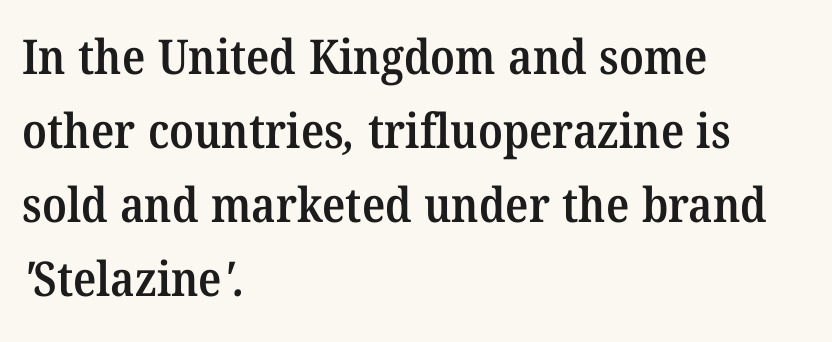
Q: Is the text bold? A: Semi-bold.
Q: Is the typeface a serif or a sans-serif typeface? A: Serif.
Q: Is the text underlined? A: No.
Q: How is the paragraph aligned? A: Left-aligned.
Q: Is the spacing between letters normal or unusually wide? A: Normal.
Q: Is the spacing between lines tight, normal or loose? A: Normal.
Q: Width (condensed, normal, or wide)? A: Normal.
Q: Stroke contrast? A: Medium.
Q: x-height? A: Medium.
Q: Monospaced? A: No.
